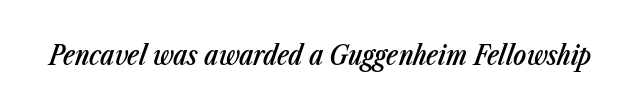
{"italic": "yes", "lean": "right", "slant_degrees": 23, "bold": "semi", "underline": "no", "letter_spacing": "normal", "letter_spacing_em": 0.0, "glyph_px": 27}
